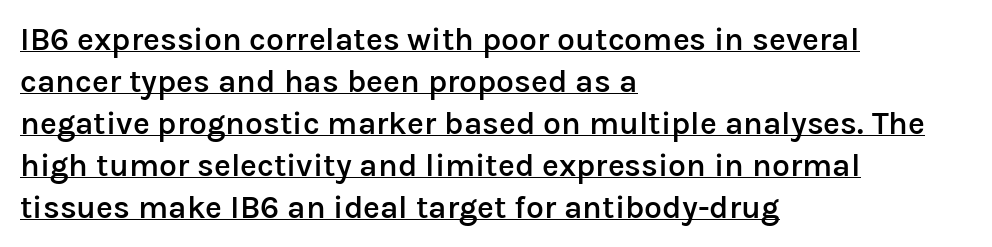
{"serif": "no", "italic": "no", "bold": "semi", "weight": "semibold", "width": "normal", "stroke_contrast": "low", "x_height": "medium", "monospaced": "no", "underline": "yes", "align": "left", "line_spacing": "normal", "line_spacing_ratio": 1.31, "letter_spacing": "normal", "letter_spacing_em": 0.0, "glyph_px": 32}
